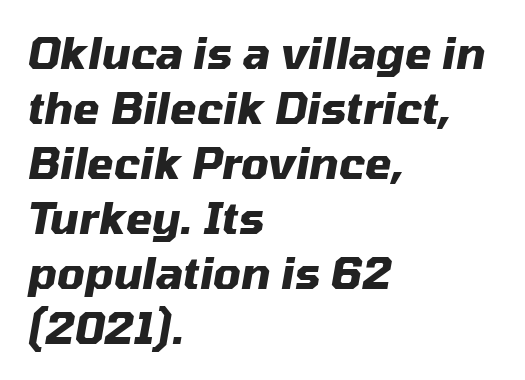
Emphasis-style slanted type is in use. A classic flush-left, rag-right setting is used for this passage. Looks like regular typesetting: each glyph gets only the width it needs. The passage shown has conventional tracking throughout.
